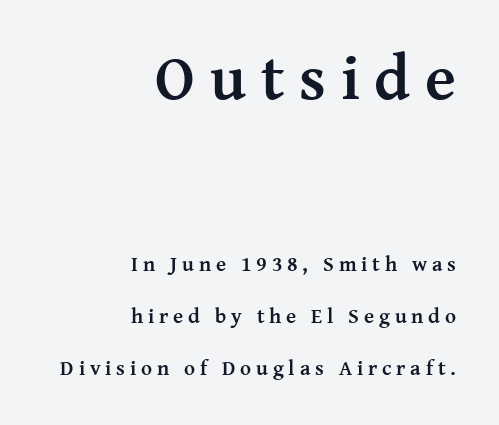
Regarding leading, the lines here are spaced well apart. Does the weight exceed regular? Yes, all the way to bold. Is the block centered? No — it sits flush against the right margin. Type style note: has serifs. The letters are spread apart with noticeably loose tracking. Note the varied advance widths — an 'i' is clearly narrower than an 'm'.
